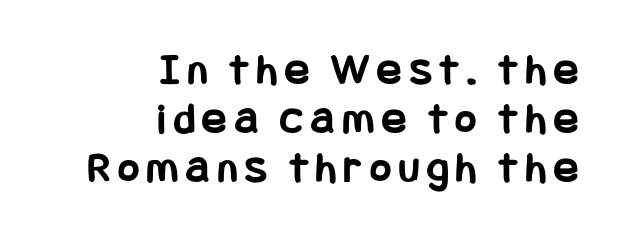
The image shows 45 px bold, condensed sans-serif type, upright; set right-aligned, tight line spacing (1.09x), not underlined; low stroke contrast and a large x-height.
